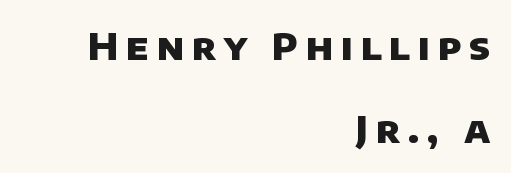
The image shows 37 px heavy sans-serif type; set right-aligned, loose line spacing (2.24x), unusually wide letter spacing (+0.2 em), not underlined; low stroke contrast and a large x-height.
